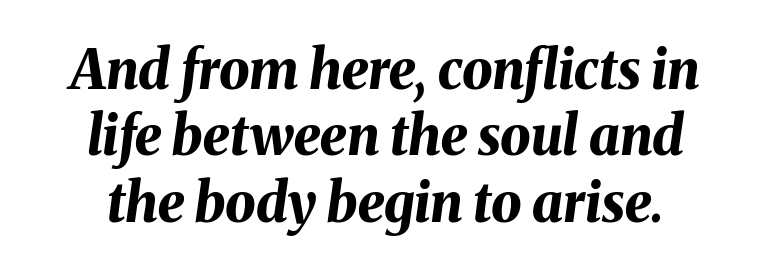
{"italic": "yes", "lean": "right", "slant_degrees": 8, "bold": "yes", "weight": "bold", "width": "normal", "stroke_contrast": "medium", "x_height": "medium", "monospaced": "no", "underline": "no", "line_spacing_ratio": 1.23, "letter_spacing": "normal", "letter_spacing_em": 0.0, "glyph_px": 54}
